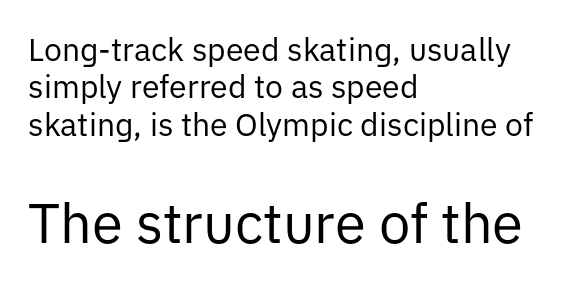
There is no visible air inserted between adjacent glyphs. Clear beneath every line of the passage. Summary of weight: not heavy and not bold. The rendering uses natural spacing where letterforms have individual widths. Leftover space on each line is placed entirely after the last word. Vertical strokes here are truly vertical.
